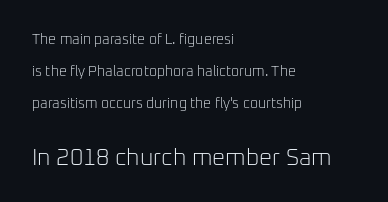
Q: Is the text bold? A: No.
Q: Is the text italic (slanted)? A: No, it is upright.
Q: Is the text underlined? A: No.
Q: How is the paragraph aligned? A: Left-aligned.
Q: Is the spacing between letters normal or unusually wide? A: Normal.
Q: Is the spacing between lines tight, normal or loose? A: Loose.
Q: Which block of text is set in a larger size, the first (top) or the second (bottom)? A: The second (bottom) one.
